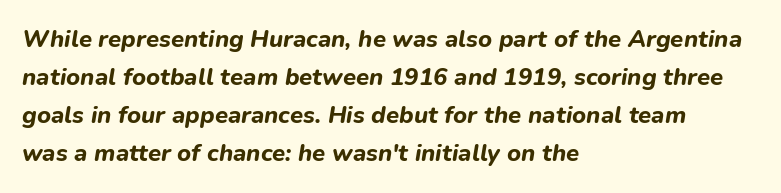
The image shows 24 px bold type, italic (leaning right); set left-aligned, normal line spacing (1.59x), normal letter spacing, not underlined.
